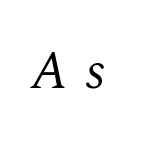
Q: Is the text bold? A: No.
Q: Is the text italic (slanted)? A: Yes, it leans right by about 10 degrees.
Q: Is the typeface a serif or a sans-serif typeface? A: Serif.
Q: Is the text underlined? A: No.
Q: Is the spacing between letters normal or unusually wide? A: Unusually wide.
Q: Width (condensed, normal, or wide)? A: Normal.
Q: Stroke contrast? A: Medium.
Q: x-height? A: Medium.
Q: Monospaced? A: No.
